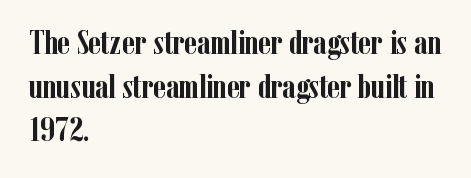
{"serif": "yes", "italic": "no", "bold": "yes", "weight": "semibold", "width": "condensed", "stroke_contrast": "low", "x_height": "medium", "monospaced": "no", "underline": "no", "align": "left", "line_spacing": "normal", "line_spacing_ratio": 1.32, "letter_spacing": "normal", "letter_spacing_em": 0.0, "glyph_px": 33}
